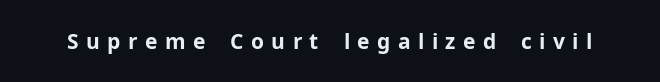
Q: Is the text bold? A: Yes.
Q: Is the text italic (slanted)? A: No, it is upright.
Q: Is the text underlined? A: No.
Q: Is the spacing between letters normal or unusually wide? A: Unusually wide.
